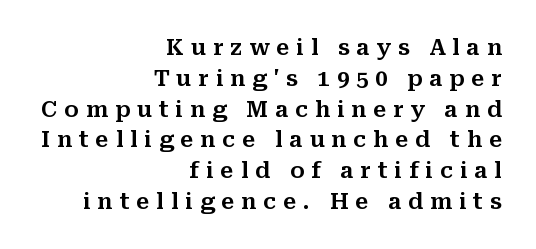
Q: Is the text italic (slanted)? A: No, it is upright.
Q: Is the text underlined? A: No.
Q: How is the paragraph aligned? A: Right-aligned.
Q: Is the spacing between letters normal or unusually wide? A: Unusually wide.
Q: Is the spacing between lines tight, normal or loose? A: Normal.
